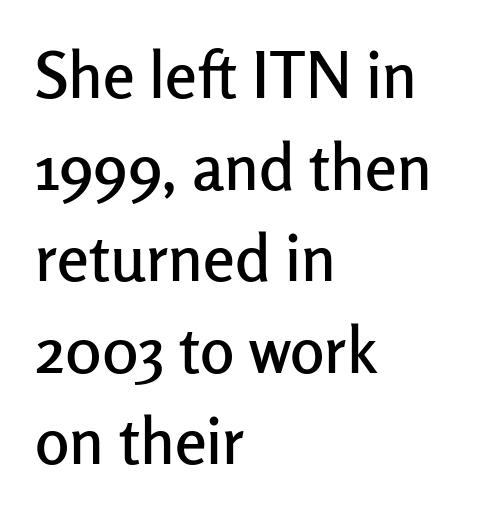
{"serif": "no", "italic": "no", "width": "normal", "stroke_contrast": "low", "x_height": "medium", "monospaced": "no", "underline": "no", "align": "left", "line_spacing": "normal", "line_spacing_ratio": 1.43, "letter_spacing": "normal", "letter_spacing_em": 0.0, "glyph_px": 64}
